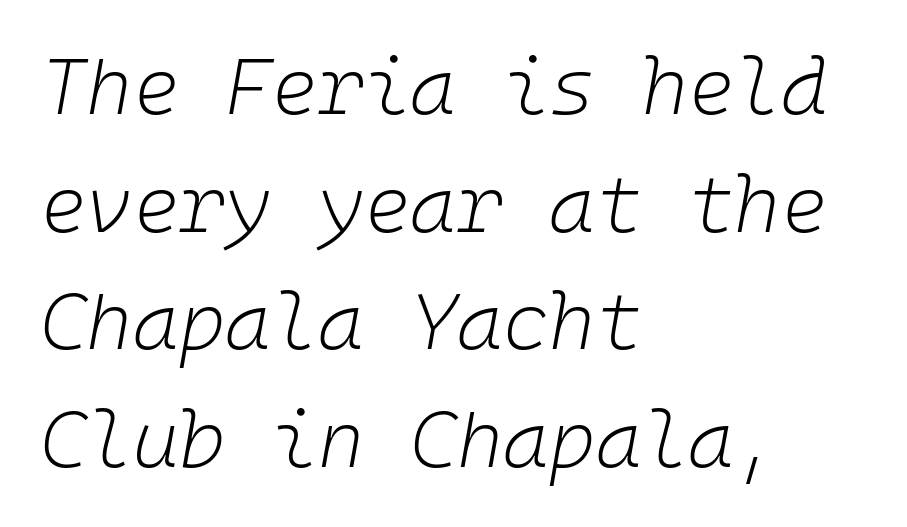
The image shows 79 px light type, italic (leaning right), monospaced; set left-aligned, normal line spacing (1.49x), normal letter spacing, not underlined; low stroke contrast and a medium x-height.
